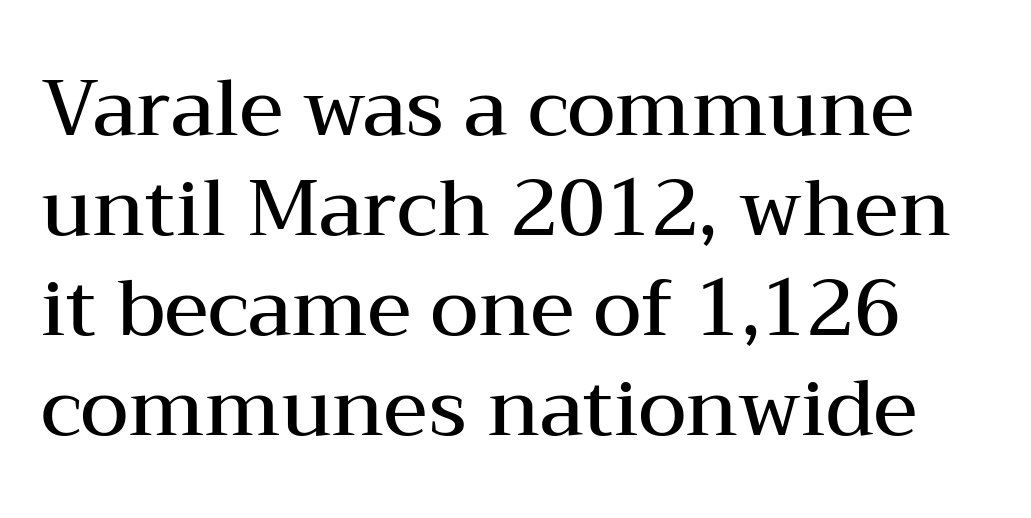
Here the designer chose a conventional face with non-uniform glyph widths. A normal amount of white space separates one row of letters from the next. Note: serifs present on the glyphs. Bold? Not quite — semibold, heavier than regular but stopping short.
